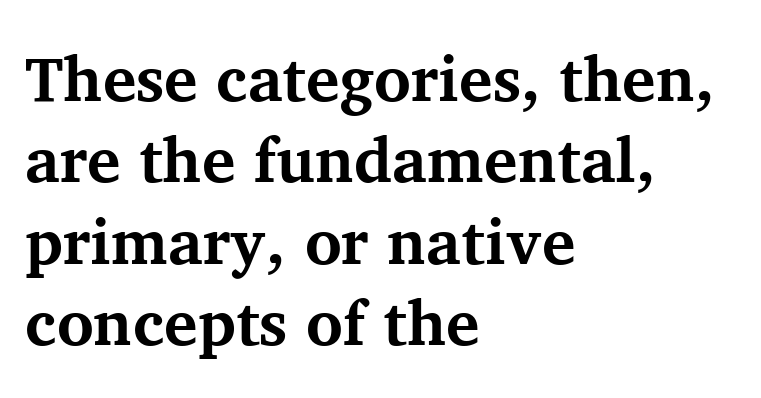
The image shows 63 px bold serif type, upright; set left-aligned, normal line spacing (1.29x), normal letter spacing, not underlined; medium stroke contrast and a medium x-height.
